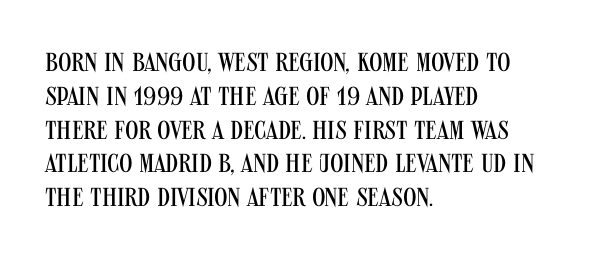
Q: Is the text bold? A: No.
Q: Is the text italic (slanted)? A: No, it is upright.
Q: Is the text underlined? A: No.
Q: How is the paragraph aligned? A: Left-aligned.
Q: Is the spacing between letters normal or unusually wide? A: Normal.
Q: Is the spacing between lines tight, normal or loose? A: Normal.
